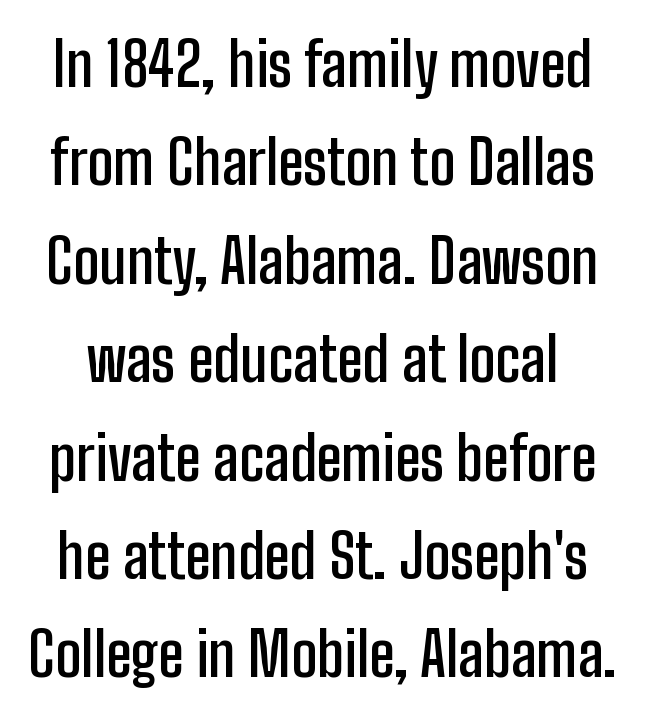
One glance says typical: line gaps are just what's usual. The characters display no serif detailing; their extremities are plain. Note the varied advance widths — an 'i' is clearly narrower than an 'm'. Characters remain perfectly vertical along every line. Bold? Not quite — semibold, heavier than regular but stopping short. You could call the tracking neutral — neither tight nor loose.
